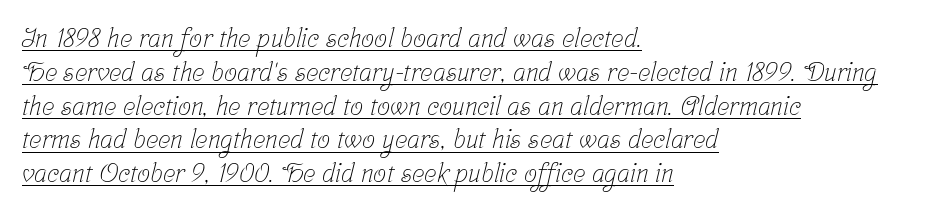
Q: Is the text bold? A: No.
Q: Is the text underlined? A: Yes.
Q: How is the paragraph aligned? A: Left-aligned.
Q: Is the spacing between letters normal or unusually wide? A: Normal.
Q: Is the spacing between lines tight, normal or loose? A: Normal.
